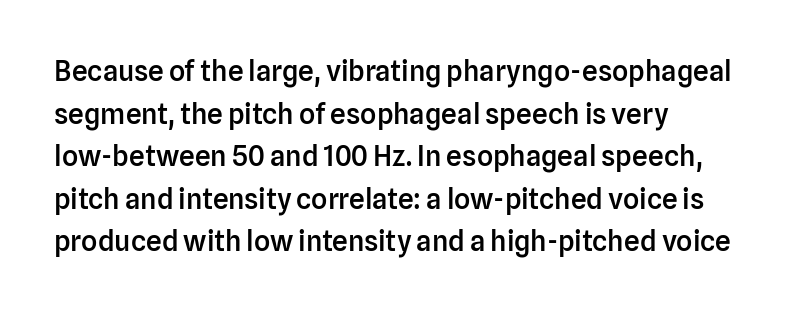
Q: Is the text bold? A: Semi-bold.
Q: Is the text italic (slanted)? A: No, it is upright.
Q: Is the typeface a serif or a sans-serif typeface? A: Sans-serif.
Q: Is the text underlined? A: No.
Q: How is the paragraph aligned? A: Left-aligned.
Q: Is the spacing between letters normal or unusually wide? A: Normal.
Q: Is the spacing between lines tight, normal or loose? A: Normal.
Q: Width (condensed, normal, or wide)? A: Normal.
Q: Stroke contrast? A: Low.
Q: x-height? A: Medium.
Q: Monospaced? A: No.
